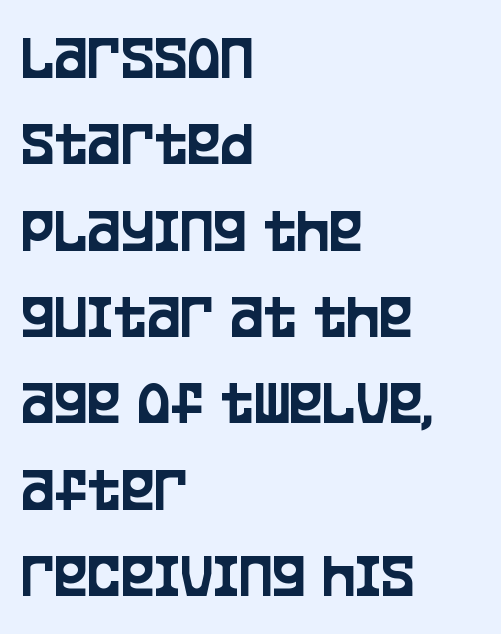
{"serif": "no", "italic": "no", "width": "condensed", "stroke_contrast": "low", "x_height": "large", "monospaced": "no", "underline": "no", "align": "left", "line_spacing": "normal", "line_spacing_ratio": 1.37, "letter_spacing": "normal", "letter_spacing_em": 0.0, "glyph_px": 63}
